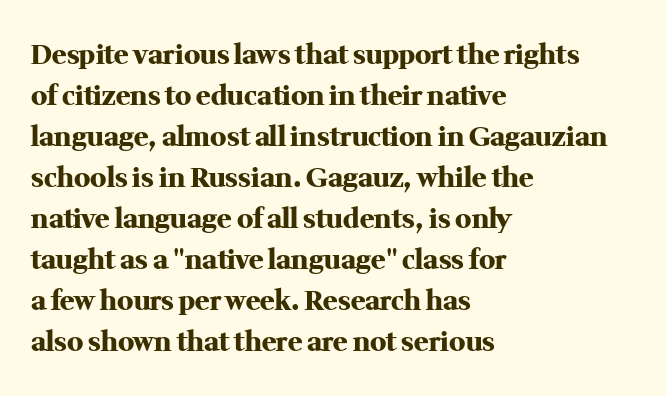
Line beginnings align vertically; line endings do not. Between one letter and the next there's only the usual sliver of space. Notice how descenders clear the ascenders below comfortably — that's standard leading. Does the lettering tilt? It doesn't — this is upright. Letters rest on an invisible, unmarked baseline.
